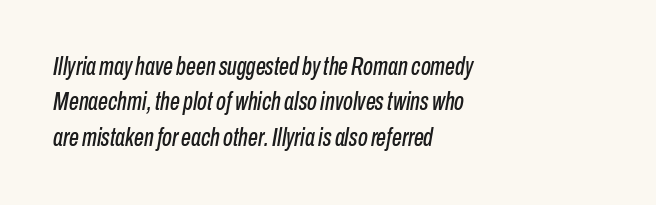
Q: Is the text italic (slanted)? A: Yes, it leans right by about 10 degrees.
Q: Is the text underlined? A: No.
Q: How is the paragraph aligned? A: Left-aligned.
Q: Is the spacing between letters normal or unusually wide? A: Normal.
Q: Is the spacing between lines tight, normal or loose? A: Normal.
